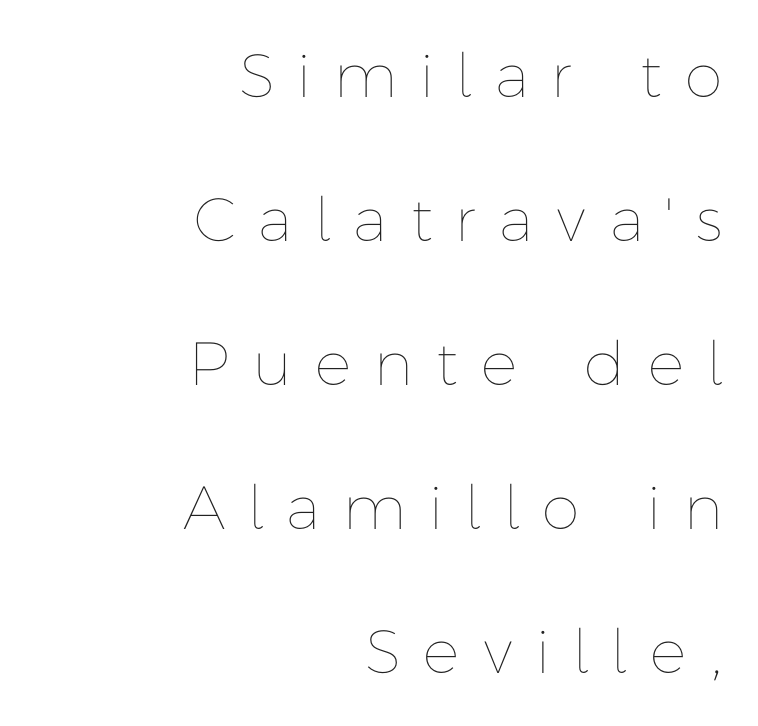
Words appear elongated and porous because spacing is wide. You can tell it's not italic because the verticals are truly vertical. A student would call this right alignment; a typographer would say flush right, rag left. Unmarked baselines from the first word to the last. Leading: increased.
